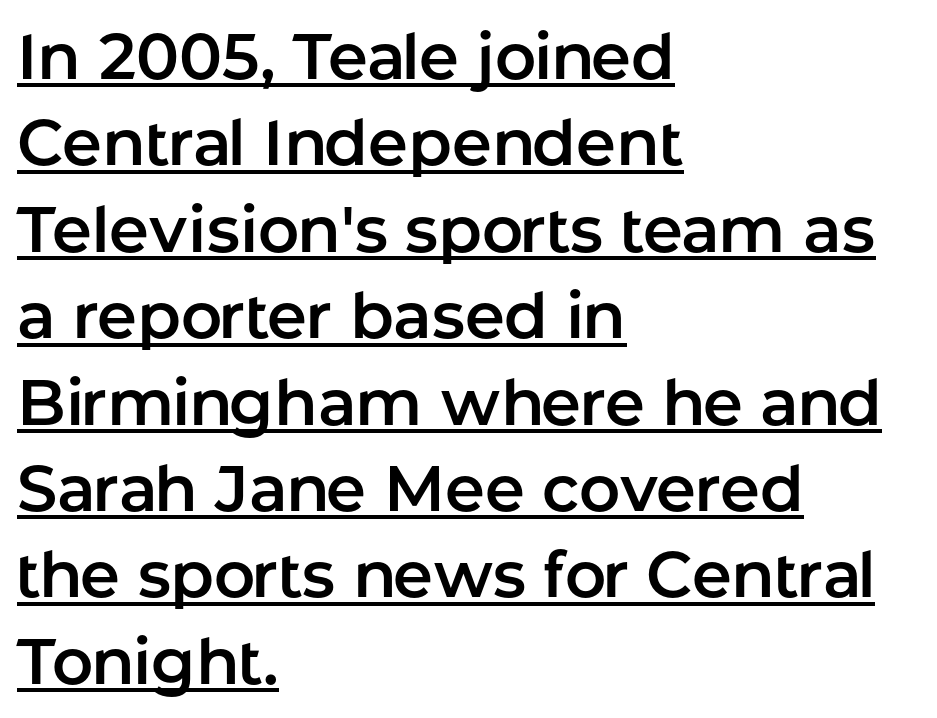
{"serif": "no", "italic": "no", "width": "normal", "stroke_contrast": "low", "x_height": "medium", "monospaced": "no", "underline": "yes", "align": "left", "line_spacing": "normal", "line_spacing_ratio": 1.35, "letter_spacing": "normal", "letter_spacing_em": 0.0, "glyph_px": 64}
